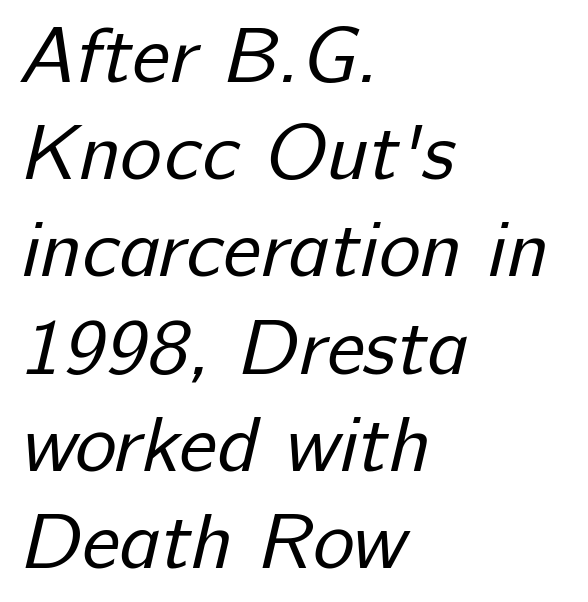
Q: Is the text bold? A: No.
Q: Is the typeface a serif or a sans-serif typeface? A: Sans-serif.
Q: Is the text underlined? A: No.
Q: How is the paragraph aligned? A: Left-aligned.
Q: Is the spacing between letters normal or unusually wide? A: Normal.
Q: Width (condensed, normal, or wide)? A: Normal.
Q: Stroke contrast? A: Low.
Q: x-height? A: Medium.
Q: Monospaced? A: No.
